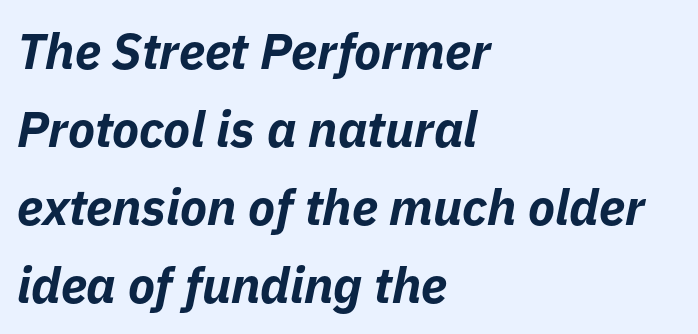
Q: Is the text bold? A: Yes.
Q: Is the text italic (slanted)? A: Yes, it leans right by about 11 degrees.
Q: Is the text underlined? A: No.
Q: How is the paragraph aligned? A: Left-aligned.
Q: Is the spacing between letters normal or unusually wide? A: Normal.
Q: Is the spacing between lines tight, normal or loose? A: Normal.
Q: Width (condensed, normal, or wide)? A: Normal.
Q: Stroke contrast? A: Low.
Q: x-height? A: Medium.
Q: Monospaced? A: No.
